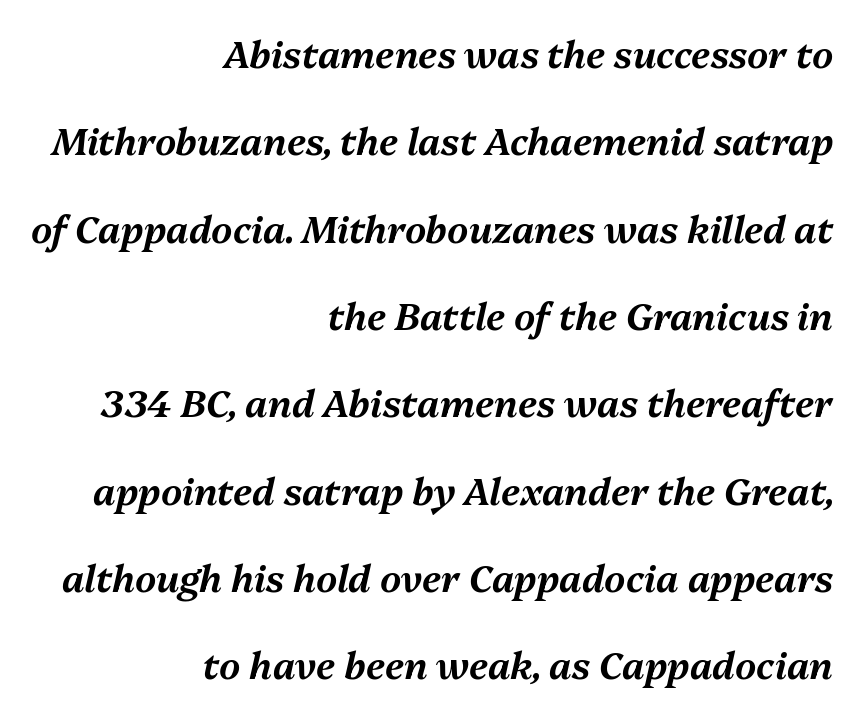
The image shows 37 px text type, italic (leaning right); set right-aligned, loose line spacing (2.36x), normal letter spacing, not underlined; medium stroke contrast and a medium x-height.
